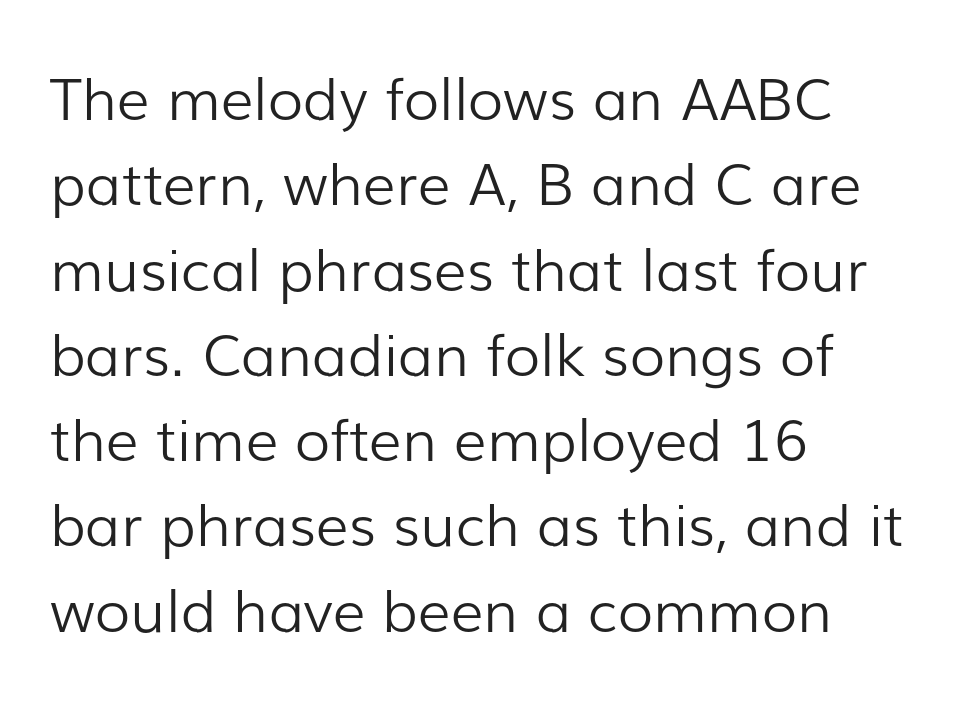
{"serif": "no", "italic": "no", "bold": "no", "weight": "light", "width": "normal", "stroke_contrast": "low", "x_height": "medium", "monospaced": "no", "underline": "no", "align": "left", "line_spacing": "normal", "line_spacing_ratio": 1.47, "letter_spacing": "normal", "letter_spacing_em": 0.0, "glyph_px": 58}
